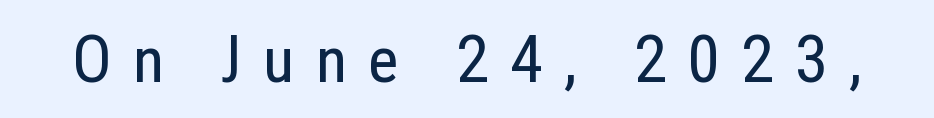
{"serif": "no", "italic": "no", "bold": "no", "weight": "regular", "width": "condensed", "stroke_contrast": "low", "x_height": "medium", "monospaced": "no", "underline": "no", "letter_spacing": "wide", "letter_spacing_em": 0.31, "glyph_px": 67}
